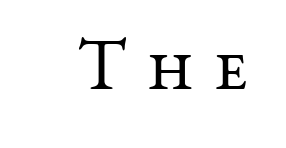
Q: Is the text bold? A: No.
Q: Is the text italic (slanted)? A: No, it is upright.
Q: Is the typeface a serif or a sans-serif typeface? A: Serif.
Q: Is the text underlined? A: No.
Q: Is the spacing between letters normal or unusually wide? A: Unusually wide.
Q: Width (condensed, normal, or wide)? A: Normal.
Q: Stroke contrast? A: Medium.
Q: x-height? A: Medium.
Q: Monospaced? A: No.
